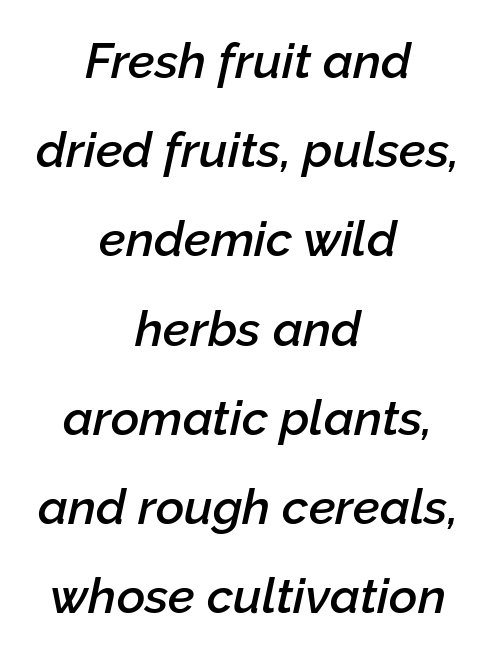
{"italic": "yes", "lean": "right", "slant_degrees": 12, "bold": "semi", "weight": "semibold", "width": "normal", "stroke_contrast": "low", "x_height": "medium", "monospaced": "no", "underline": "no", "align": "center", "line_spacing_ratio": 1.82, "letter_spacing": "normal", "letter_spacing_em": 0.0, "glyph_px": 49}
